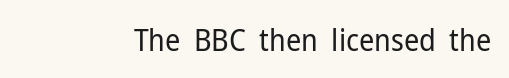
{"serif": "no", "italic": "no", "bold": "no", "weight": "regular", "width": "normal", "stroke_contrast": "low", "x_height": "medium", "monospaced": "no", "underline": "no", "letter_spacing": "normal", "letter_spacing_em": 0.0, "glyph_px": 30}
